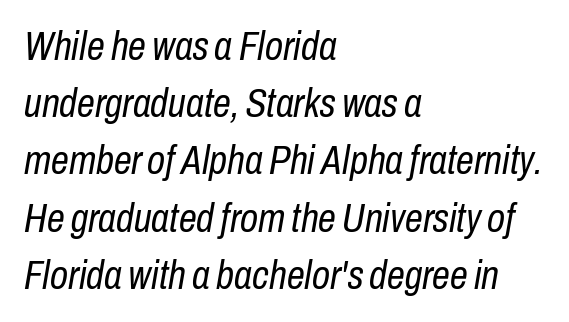
The image shows 40 px regular-weight, condensed type, italic (leaning right); set left-aligned, normal line spacing (1.43x), normal letter spacing, not underlined; low stroke contrast and a medium x-height.
